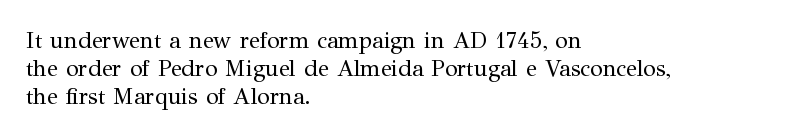
The image shows 23 px text type, upright; set left-aligned, line spacing 1.22x, normal letter spacing, not underlined.
